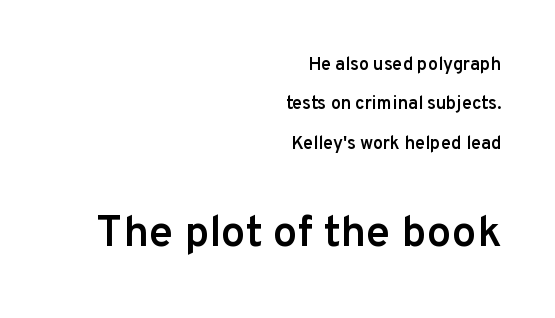
Horizontal bands of white between lines are thick stripes. The typesetting leans somewhat heavy: a semibold. Think of a printed novel: that variable character pitch is what you see here. A roman cut, with each character standing at attention. Check the space under the baseline: it is left empty.
